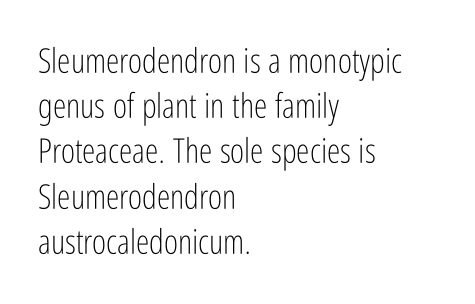
Q: Is the text bold? A: No.
Q: Is the text italic (slanted)? A: No, it is upright.
Q: Is the typeface a serif or a sans-serif typeface? A: Sans-serif.
Q: Is the text underlined? A: No.
Q: How is the paragraph aligned? A: Left-aligned.
Q: Is the spacing between letters normal or unusually wide? A: Normal.
Q: Is the spacing between lines tight, normal or loose? A: Normal.
Q: Width (condensed, normal, or wide)? A: Condensed.
Q: Stroke contrast? A: Low.
Q: x-height? A: Medium.
Q: Monospaced? A: No.
